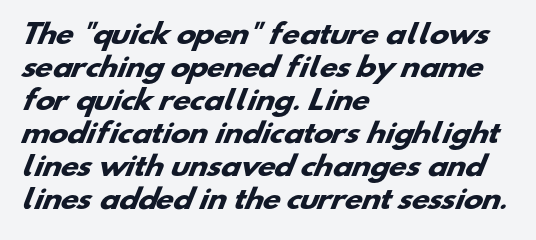
Q: Is the text bold? A: Yes.
Q: Is the text underlined? A: No.
Q: How is the paragraph aligned? A: Left-aligned.
Q: Is the spacing between letters normal or unusually wide? A: Normal.
Q: Is the spacing between lines tight, normal or loose? A: Normal.
